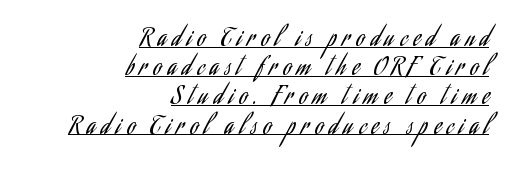
{"bold": "no", "underline": "yes", "align": "right", "line_spacing": "normal", "line_spacing_ratio": 1.27, "letter_spacing": "wide", "letter_spacing_em": 0.27, "glyph_px": 23}
